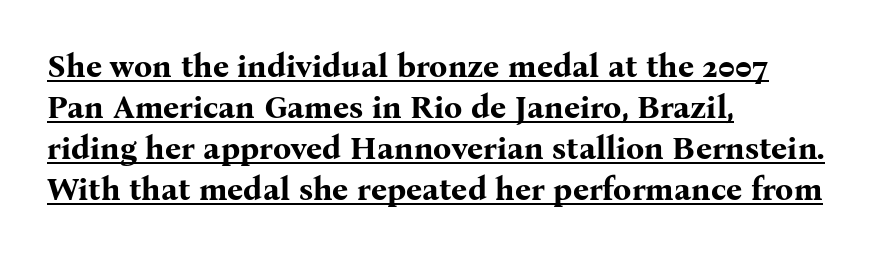
The image shows 32 px bold serif type, upright; set left-aligned, normal line spacing (1.28x), normal letter spacing, underlined; medium stroke contrast and a medium x-height.
